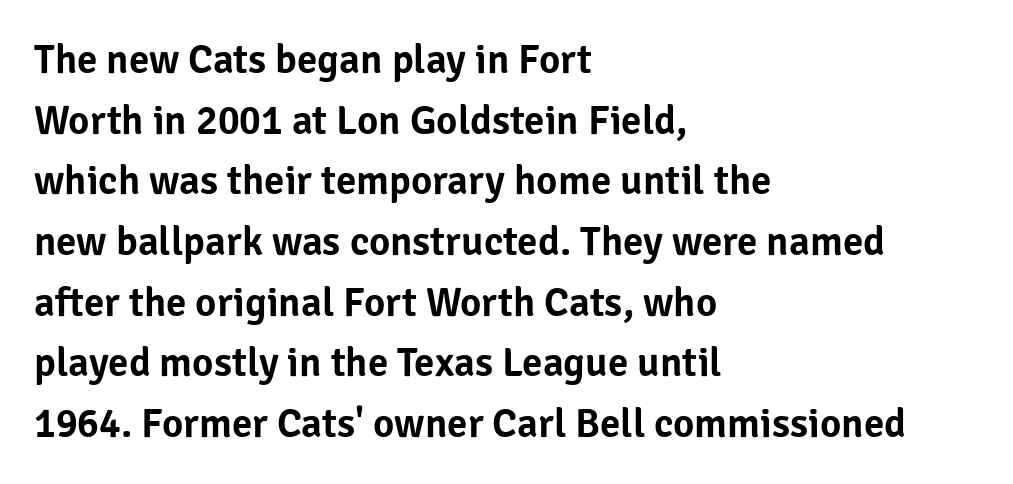
A roman cut, with each character standing at attention. Nothing sits at the stroke ends, so this counts as sans-serif. Just letters on the line, the space beneath them empty. Evenly set lines give the paragraph a standard silhouette. Left-aligned paragraph, ragged on the right. Compared with typical body copy, the letter spacing here is the same.
